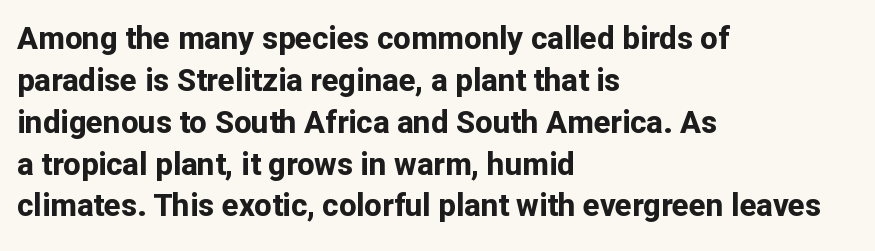
The image shows 31 px bold sans-serif type, upright; set left-aligned, normal line spacing (1.35x), normal letter spacing, not underlined; low stroke contrast and a medium x-height.
